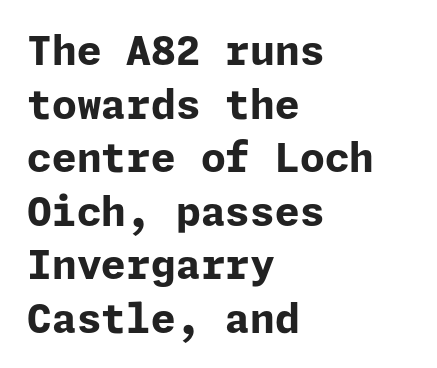
Q: Is the text bold? A: Yes.
Q: Is the text italic (slanted)? A: No, it is upright.
Q: Is the typeface a serif or a sans-serif typeface? A: Sans-serif.
Q: Is the text underlined? A: No.
Q: How is the paragraph aligned? A: Left-aligned.
Q: Is the spacing between letters normal or unusually wide? A: Normal.
Q: Is the spacing between lines tight, normal or loose? A: Normal.
Q: Width (condensed, normal, or wide)? A: Normal.
Q: Stroke contrast? A: Low.
Q: x-height? A: Medium.
